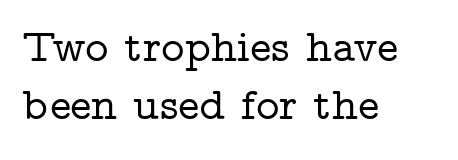
Reading down the column, the eye jumps a familiar distance to each next line. The letters stand upright; this is a roman face. The characters display serif detailing at their extremities. This sample is left-justified, so line endings fall wherever the words run out. Just letters on the line, the space beneath them empty.
